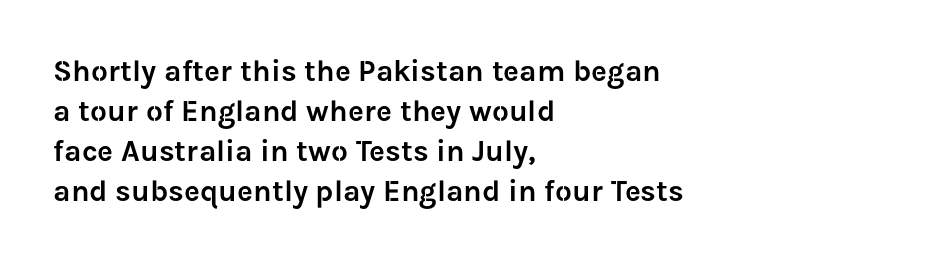
The letters advance in unequal steps, a hallmark of proportional type. Descender tails drop into unmarked territory. Typographically, this falls in the sans-serif category. The designer left line spacing at the default. Words appear dense and cohesive because spacing is normal.
